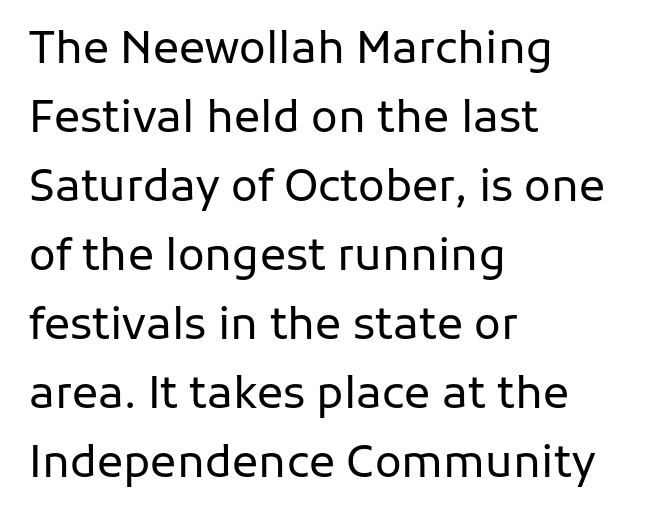
Q: Is the text bold? A: No.
Q: Is the text italic (slanted)? A: No, it is upright.
Q: Is the typeface a serif or a sans-serif typeface? A: Sans-serif.
Q: Is the text underlined? A: No.
Q: How is the paragraph aligned? A: Left-aligned.
Q: Is the spacing between letters normal or unusually wide? A: Normal.
Q: Is the spacing between lines tight, normal or loose? A: Normal.
Q: Width (condensed, normal, or wide)? A: Normal.
Q: Stroke contrast? A: Low.
Q: x-height? A: Medium.
Q: Monospaced? A: No.
